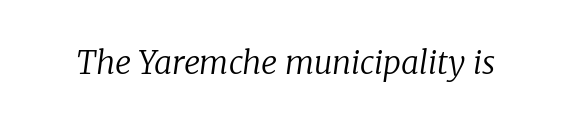
Tracking here is standard; glyphs follow each other at the usual distance. The rendering uses natural spacing where letterforms have individual widths. The glyphs in this specimen are seriffed. The baseline area is clear. A light-to-regular cut is what we see here. Is the type slanted? Yes — the strokes lean at a clear angle.
